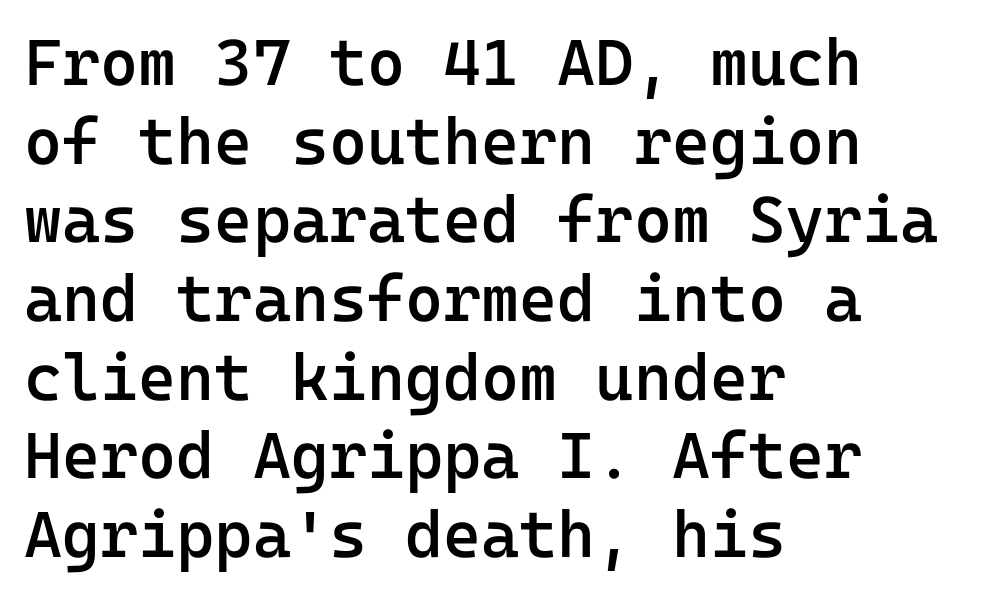
Each line starts at the same left margin while the right side varies. These lines are rendered in a fixed-pitch font. Its strokes are somewhat broadened, the hallmark of semibold type. Upright lettering throughout. Unlike a traditional serif, this face leaves its strokes unadorned.
